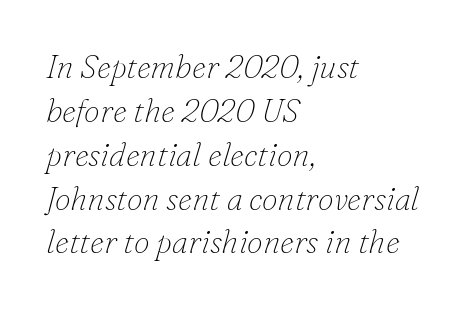
The rendering applies a slant to the glyphs. Is this a sans? No — the strokes have serifs. Compared with a centered layout, this one pins lines to the left instead. Unmarked baselines from the first word to the last.
